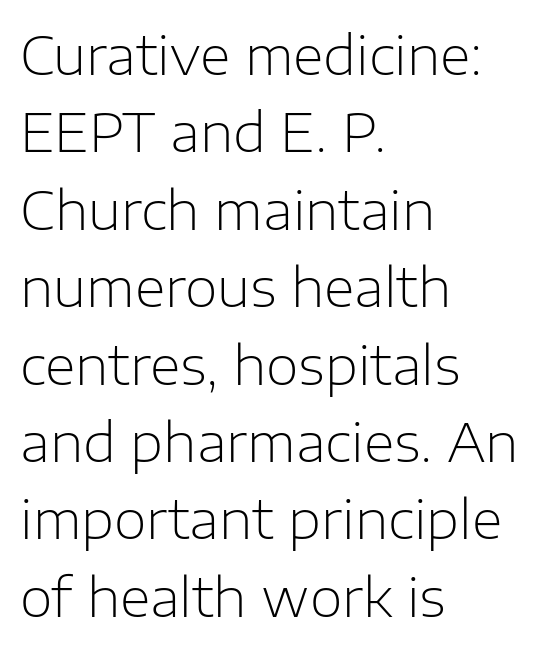
These lines were composed using upright roman letters. Serif or sans? Sans — the stroke terminals are bare. Vertical spacing — default. The zone under the glyphs is completely vacant. The paragraph shown leans on its left margin.
